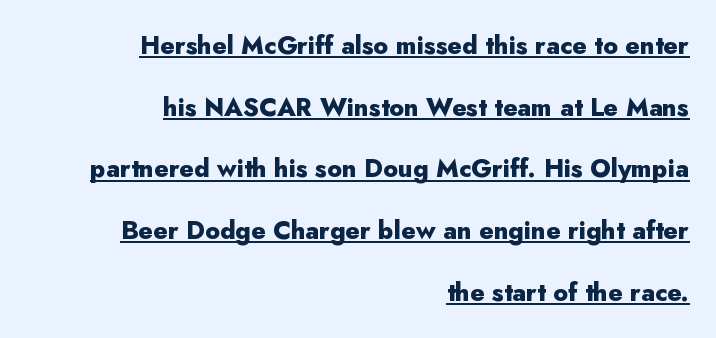
{"italic": "no", "bold": "yes", "underline": "yes", "align": "right", "line_spacing": "loose", "line_spacing_ratio": 2.47, "letter_spacing": "normal", "letter_spacing_em": 0.0, "glyph_px": 25}
